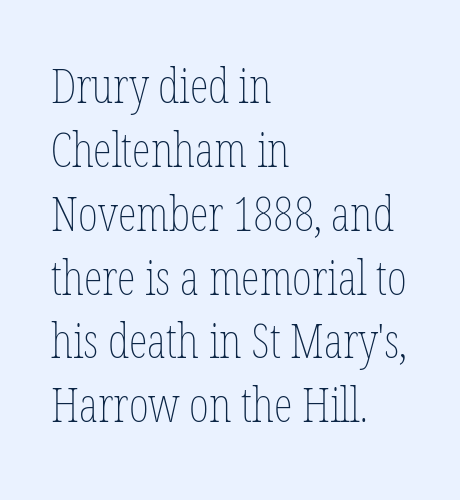
The image shows 48 px thin, condensed type, upright; set left-aligned, normal line spacing (1.33x), normal letter spacing, not underlined; low stroke contrast and a medium x-height.
